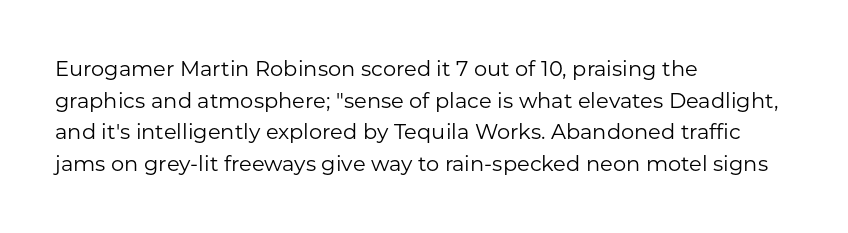
{"italic": "no", "bold": "no", "underline": "no", "align": "left", "line_spacing": "normal", "line_spacing_ratio": 1.51, "letter_spacing": "normal", "letter_spacing_em": 0.0, "glyph_px": 21}
